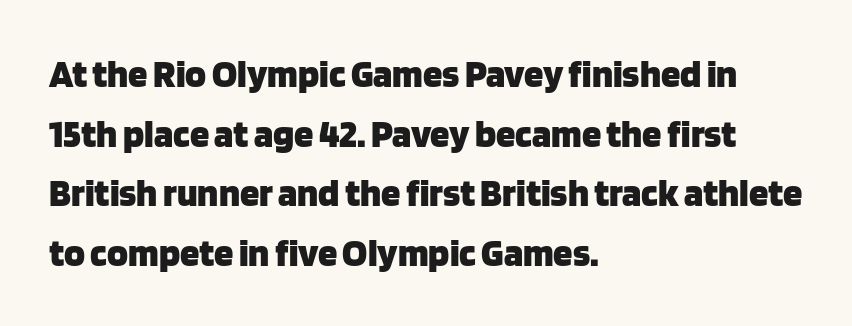
Lines of text with bare space underneath. This sample has the flowing, uneven cadence of proportional lettering. Typeset ragged right — the left edge is the straight one. Is this a sans? Yes — the strokes have no serifs.
